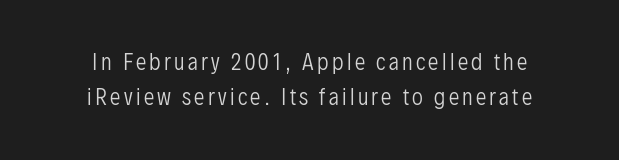
Q: Is the text bold? A: No.
Q: Is the text italic (slanted)? A: No, it is upright.
Q: Is the text underlined? A: No.
Q: Is the spacing between lines tight, normal or loose? A: Normal.
